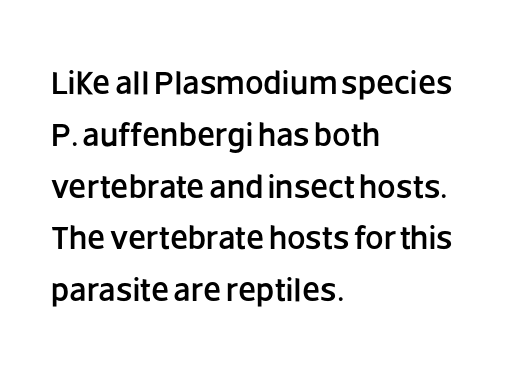
Q: Is the text italic (slanted)? A: No, it is upright.
Q: Is the typeface a serif or a sans-serif typeface? A: Sans-serif.
Q: Is the text underlined? A: No.
Q: How is the paragraph aligned? A: Left-aligned.
Q: Is the spacing between letters normal or unusually wide? A: Normal.
Q: Is the spacing between lines tight, normal or loose? A: Normal.
Q: Width (condensed, normal, or wide)? A: Normal.
Q: Stroke contrast? A: Low.
Q: x-height? A: Large.
Q: Monospaced? A: No.
